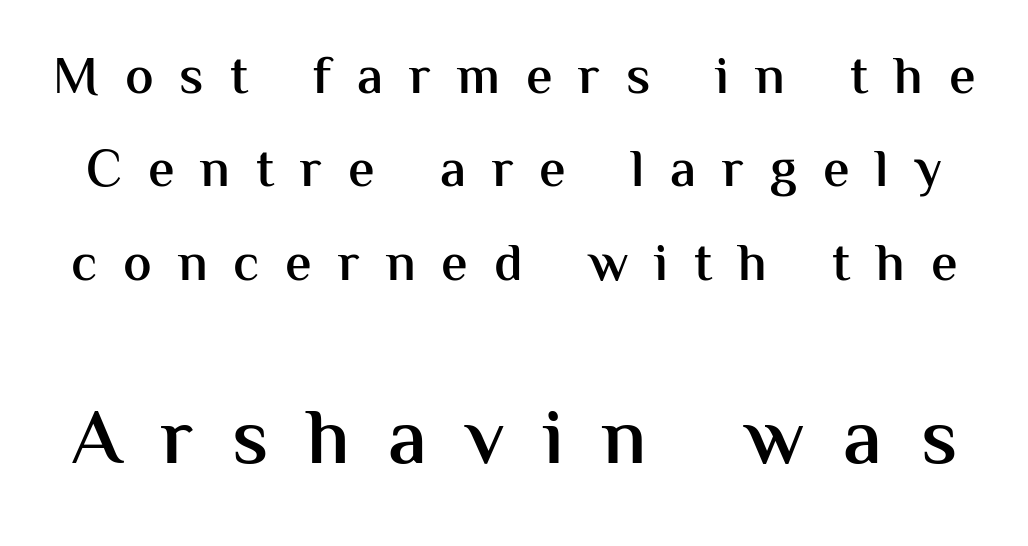
{"serif": "no", "italic": "no", "bold": "semi", "weight": "semibold", "width": "normal", "stroke_contrast": "medium", "x_height": "medium", "monospaced": "no", "underline": "no", "line_spacing_ratio": 1.76, "letter_spacing": "wide", "letter_spacing_em": 0.49, "larger_block": "second", "size_ratio": 1.49, "glyph_px": 79}
